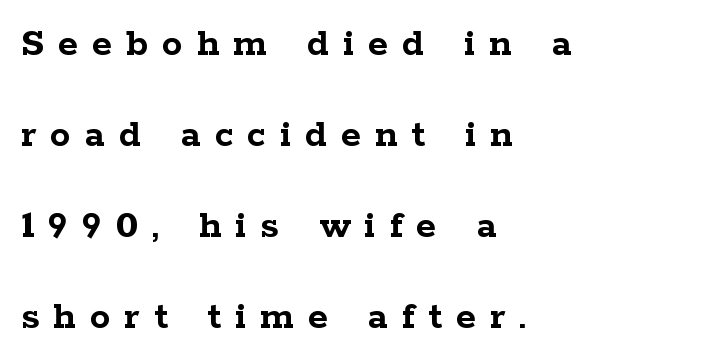
Q: Is the text bold? A: Yes.
Q: Is the text italic (slanted)? A: No, it is upright.
Q: Is the typeface a serif or a sans-serif typeface? A: Serif.
Q: Is the text underlined? A: No.
Q: How is the paragraph aligned? A: Left-aligned.
Q: Is the spacing between letters normal or unusually wide? A: Unusually wide.
Q: Is the spacing between lines tight, normal or loose? A: Loose.
Q: Width (condensed, normal, or wide)? A: Wide.
Q: Stroke contrast? A: Low.
Q: x-height? A: Medium.
Q: Monospaced? A: No.
